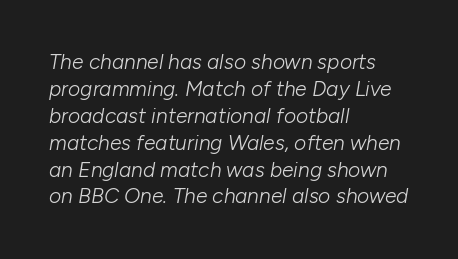
The image shows 21 px text type, italic (leaning right); set left-aligned, normal line spacing (1.28x), normal letter spacing, not underlined.
